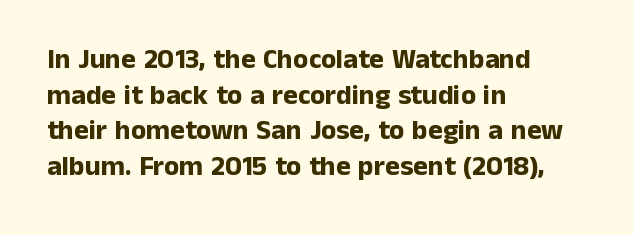
Q: Is the text bold? A: Yes.
Q: Is the text italic (slanted)? A: No, it is upright.
Q: Is the typeface a serif or a sans-serif typeface? A: Sans-serif.
Q: Is the text underlined? A: No.
Q: How is the paragraph aligned? A: Left-aligned.
Q: Is the spacing between letters normal or unusually wide? A: Normal.
Q: Is the spacing between lines tight, normal or loose? A: Normal.
Q: Width (condensed, normal, or wide)? A: Normal.
Q: Stroke contrast? A: Low.
Q: x-height? A: Medium.
Q: Monospaced? A: No.
